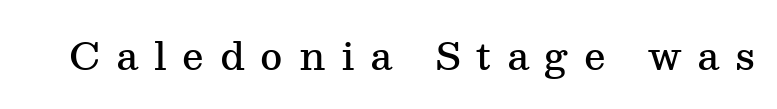
Observe the serifs anchoring each vertical stroke in this sample. Any mark beneath the type? The region is blank. Look at the tracking — it's clearly loosened, letters drifting apart. Do the characters align in a grid? No, the font is proportional. The passage shown is semibold, sitting just below true bold.
